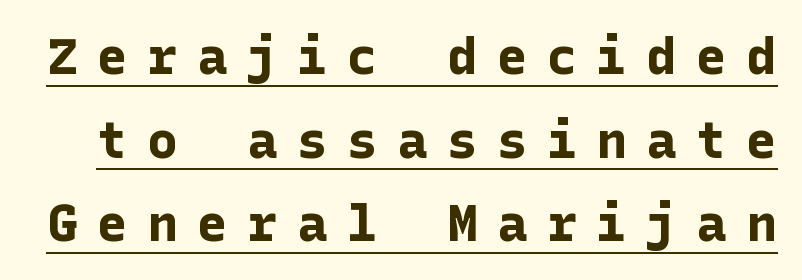
Q: Is the text bold? A: Yes.
Q: Is the text italic (slanted)? A: No, it is upright.
Q: Is the typeface a serif or a sans-serif typeface? A: Sans-serif.
Q: Is the text underlined? A: Yes.
Q: Is the spacing between letters normal or unusually wide? A: Unusually wide.
Q: Is the spacing between lines tight, normal or loose? A: Normal.
Q: Width (condensed, normal, or wide)? A: Normal.
Q: Stroke contrast? A: Low.
Q: x-height? A: Medium.
